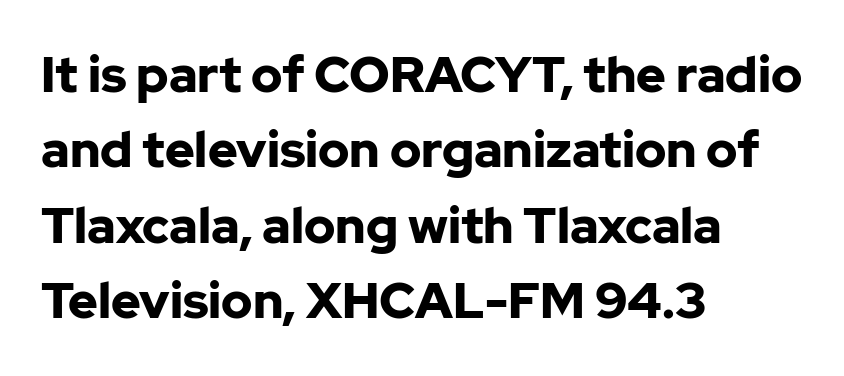
{"serif": "no", "italic": "no", "bold": "yes", "weight": "bold", "width": "normal", "stroke_contrast": "low", "x_height": "medium", "monospaced": "no", "underline": "no", "align": "left", "line_spacing": "normal", "line_spacing_ratio": 1.51, "letter_spacing": "normal", "letter_spacing_em": 0.0, "glyph_px": 50}
